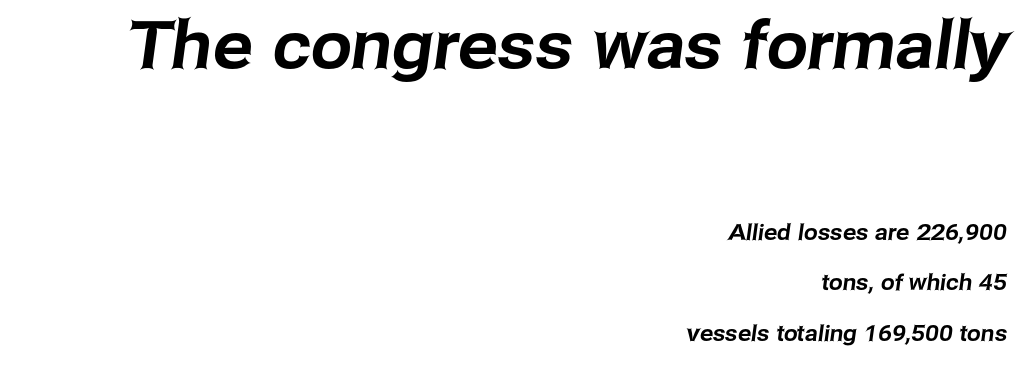
{"serif": "no", "width": "normal", "stroke_contrast": "low", "x_height": "medium", "monospaced": "no", "underline": "no", "align": "right", "line_spacing": "loose", "line_spacing_ratio": 2.3, "letter_spacing": "normal", "letter_spacing_em": 0.0, "larger_block": "first", "size_ratio": 3.0, "glyph_px": 66}
